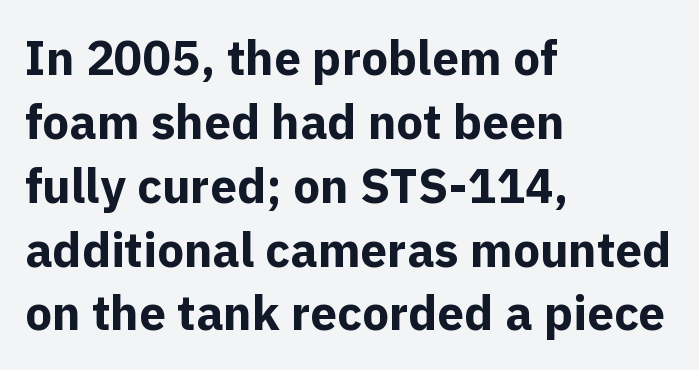
{"serif": "no", "italic": "no", "bold": "yes", "weight": "bold", "width": "normal", "x_height": "medium", "monospaced": "no", "underline": "no", "align": "left", "line_spacing": "normal", "line_spacing_ratio": 1.33, "letter_spacing": "normal", "letter_spacing_em": 0.0, "glyph_px": 48}
